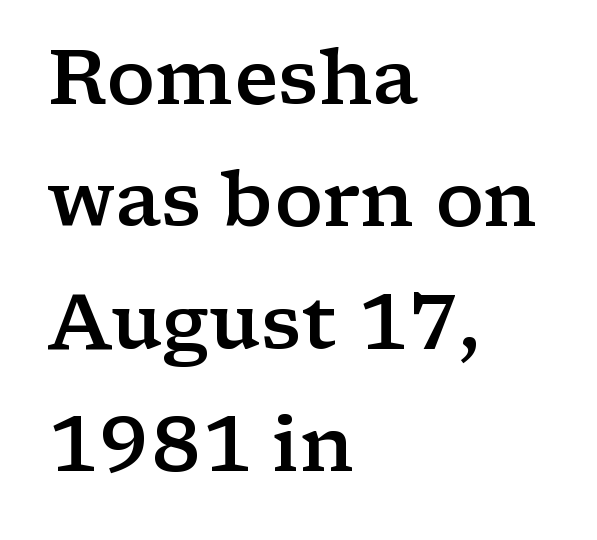
Q: Is the text bold? A: Semi-bold.
Q: Is the text italic (slanted)? A: No, it is upright.
Q: Is the typeface a serif or a sans-serif typeface? A: Serif.
Q: Is the text underlined? A: No.
Q: How is the paragraph aligned? A: Left-aligned.
Q: Is the spacing between letters normal or unusually wide? A: Normal.
Q: Is the spacing between lines tight, normal or loose? A: Normal.
Q: Width (condensed, normal, or wide)? A: Wide.
Q: Stroke contrast? A: Low.
Q: x-height? A: Medium.
Q: Monospaced? A: No.
